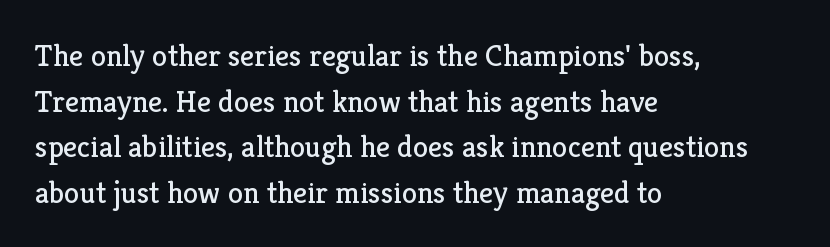
The line-height multiplier appears to be the usual default. The baseline area is clear. Typographically, this falls in the serif category. The lettering stays uniformly vertical, giving the passage a roman look. The passage shown is typed in a proportional face where columns would drift. The rag falls on the right side of this text block.
